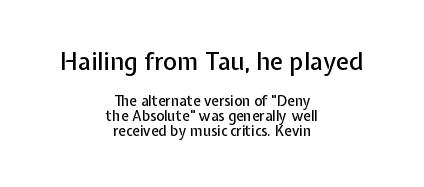
{"italic": "no", "underline": "no", "align": "center", "line_spacing": "tight", "line_spacing_ratio": 1.1, "letter_spacing": "normal", "letter_spacing_em": 0.0, "larger_block": "first", "size_ratio": 1.71, "glyph_px": 24}
